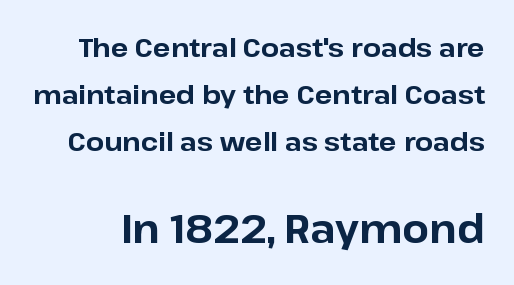
Q: Is the text bold? A: Yes.
Q: Is the text italic (slanted)? A: No, it is upright.
Q: Is the typeface a serif or a sans-serif typeface? A: Sans-serif.
Q: Is the text underlined? A: No.
Q: Is the spacing between letters normal or unusually wide? A: Normal.
Q: Which block of text is set in a larger size, the first (top) or the second (bottom)? A: The second (bottom) one.
Q: Width (condensed, normal, or wide)? A: Normal.
Q: Stroke contrast? A: Low.
Q: x-height? A: Medium.
Q: Monospaced? A: No.
